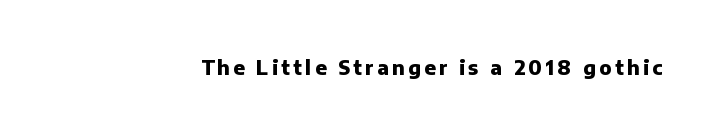
The image shows 20 px bold type, upright; set not underlined.
